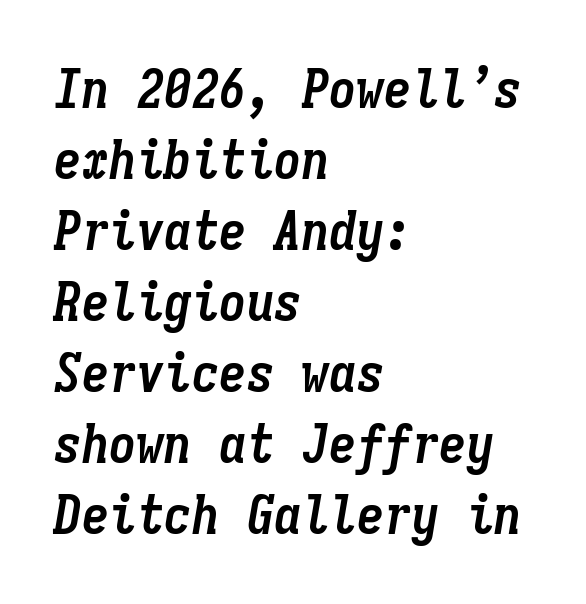
The image shows 55 px semibold, condensed type, italic (leaning right), monospaced; set left-aligned, normal line spacing (1.29x), normal letter spacing, not underlined; low stroke contrast and a medium x-height.
